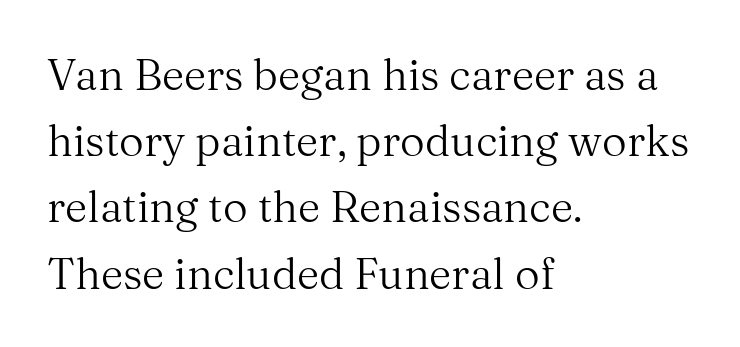
Q: Is the text bold? A: No.
Q: Is the text italic (slanted)? A: No, it is upright.
Q: Is the typeface a serif or a sans-serif typeface? A: Serif.
Q: Is the text underlined? A: No.
Q: How is the paragraph aligned? A: Left-aligned.
Q: Is the spacing between letters normal or unusually wide? A: Normal.
Q: Is the spacing between lines tight, normal or loose? A: Normal.
Q: Width (condensed, normal, or wide)? A: Normal.
Q: Stroke contrast? A: Medium.
Q: x-height? A: Medium.
Q: Monospaced? A: No.
